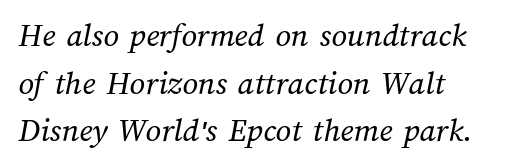
Each row of text sits above clean, open space. A typesetter would call this leading conventional body-copy spacing. This sample has the flowing, uneven cadence of proportional lettering. Stroke thickness stays within the range of a standard reading face or lighter. The horizontal fit of the characters is conventional and even.
